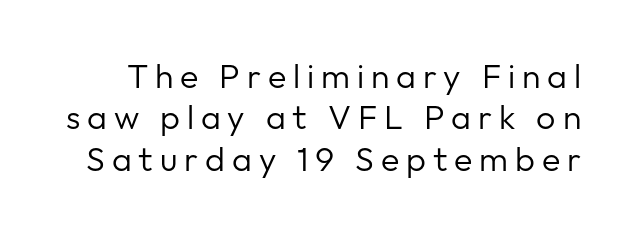
The image shows 34 px regular-weight sans-serif type, upright; set line spacing 1.22x, unusually wide letter spacing (+0.2 em), not underlined; low stroke contrast and a medium x-height.
